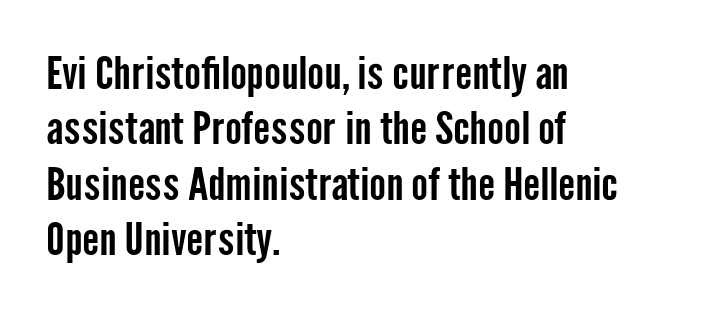
Q: Is the text italic (slanted)? A: No, it is upright.
Q: Is the typeface a serif or a sans-serif typeface? A: Sans-serif.
Q: Is the text underlined? A: No.
Q: How is the paragraph aligned? A: Left-aligned.
Q: Is the spacing between letters normal or unusually wide? A: Normal.
Q: Width (condensed, normal, or wide)? A: Condensed.
Q: Stroke contrast? A: Low.
Q: x-height? A: Medium.
Q: Monospaced? A: No.
